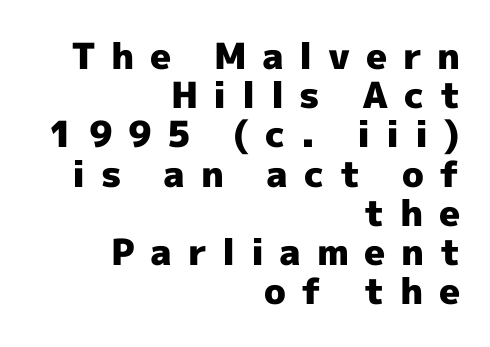
{"serif": "no", "italic": "no", "bold": "yes", "weight": "heavy", "width": "normal", "x_height": "medium", "monospaced": "no", "underline": "no", "align": "right", "line_spacing": "tight", "line_spacing_ratio": 1.09, "letter_spacing": "wide", "letter_spacing_em": 0.43, "glyph_px": 36}
